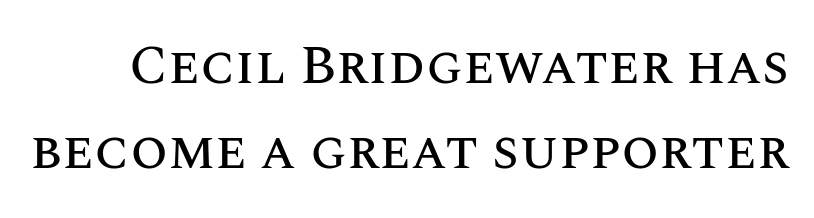
Q: Is the text italic (slanted)? A: No, it is upright.
Q: Is the text underlined? A: No.
Q: Is the spacing between letters normal or unusually wide? A: Normal.
Q: Is the spacing between lines tight, normal or loose? A: Normal.
Q: Width (condensed, normal, or wide)? A: Normal.
Q: Stroke contrast? A: Medium.
Q: x-height? A: Large.
Q: Monospaced? A: No.
